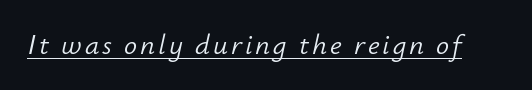
{"italic": "yes", "lean": "right", "slant_degrees": 12, "bold": "no", "weight": "light", "width": "normal", "stroke_contrast": "low", "x_height": "small", "monospaced": "no", "underline": "yes", "glyph_px": 29}
